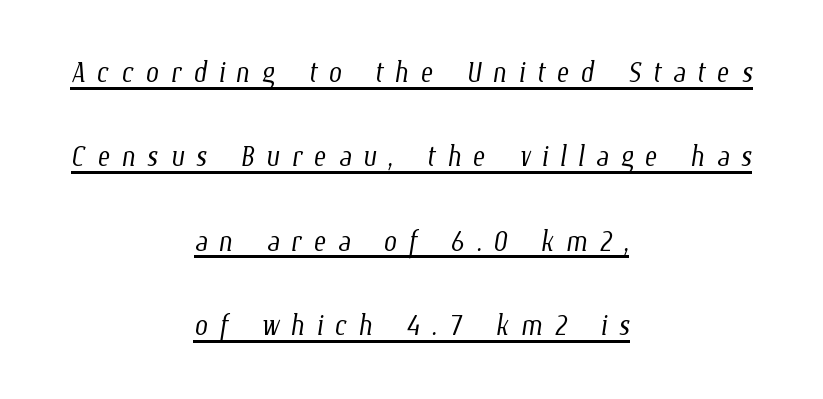
The image shows 38 px light, condensed type; set centered, loose line spacing (2.22x), unusually wide letter spacing (+0.3 em), underlined; low stroke contrast and a medium x-height.
